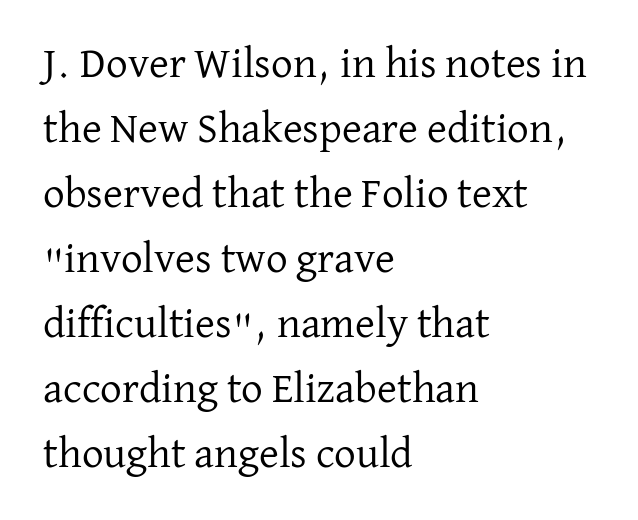
Caption: standard tracking, unaltered. Anything drawn beneath the words? Only blank space. Interline gaps are of average width in this sample. To sum up the face: it has serifs. Where is the straight margin? On the left. Upright lettering throughout.
